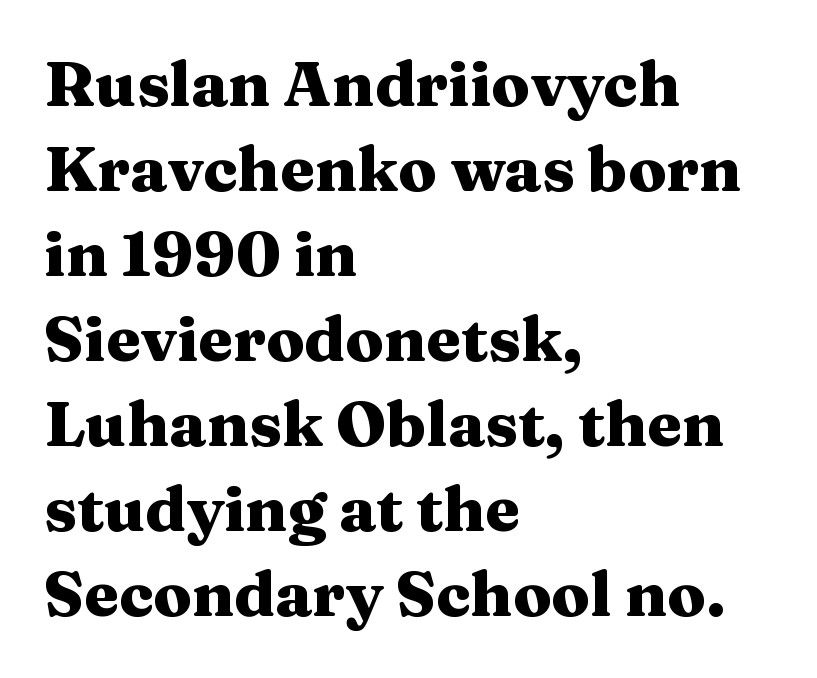
The image shows 63 px heavy, wide serif type, upright; set left-aligned, normal line spacing (1.35x), normal letter spacing, not underlined; medium stroke contrast and a medium x-height.
